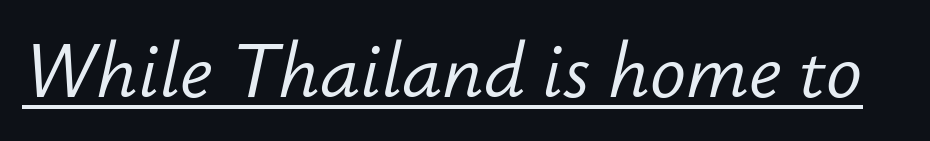
The image shows 75 px light type, italic (leaning right); set normal letter spacing, underlined; low stroke contrast and a small x-height.
